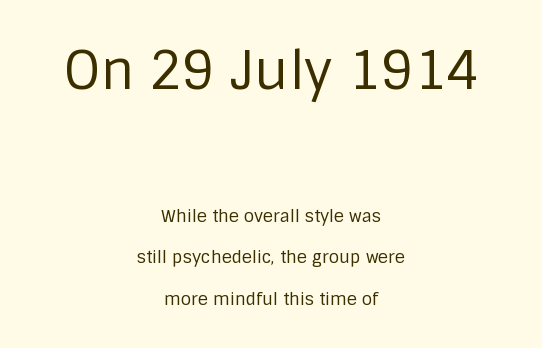
Centered paragraph, ragged on both sides. A bare baseline throughout the passage. This is roman type, the default non-slanted kind. These lines are rendered in a variable-pitch font. Stems and bowls with no extra thickness — not bold. The designer gave the opening block more size than the closing block.
